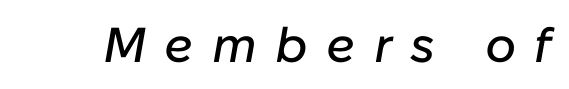
The specimen omits any rule beneath the text block's lines. You could not count columns in this text — the font is proportionally spaced. Loose tracking; the words dissolve into strings of separated letters. The text carries the slant typical of an italic or oblique font.
